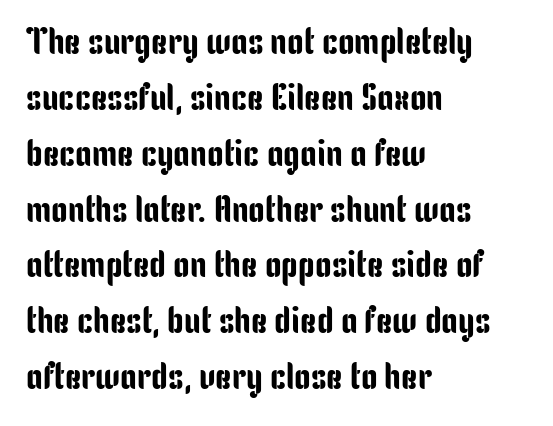
Q: Is the text italic (slanted)? A: No, it is upright.
Q: Is the typeface a serif or a sans-serif typeface? A: Sans-serif.
Q: Is the text underlined? A: No.
Q: How is the paragraph aligned? A: Left-aligned.
Q: Is the spacing between letters normal or unusually wide? A: Normal.
Q: Is the spacing between lines tight, normal or loose? A: Normal.
Q: Width (condensed, normal, or wide)? A: Condensed.
Q: Stroke contrast? A: Low.
Q: x-height? A: Medium.
Q: Monospaced? A: No.
